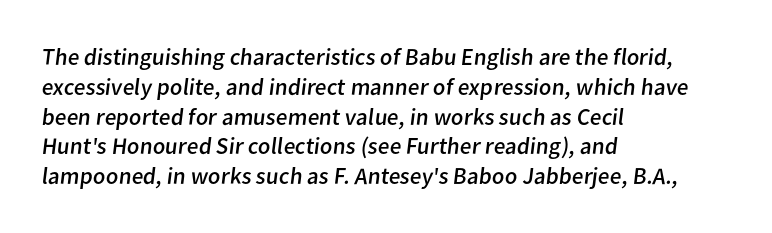
Just letters on the line, the space beneath them empty. Nothing heavy about these letters — not bold at all. There is no visible air inserted between adjacent glyphs. The text block is weighted toward the left margin, trailing off unevenly rightward.
